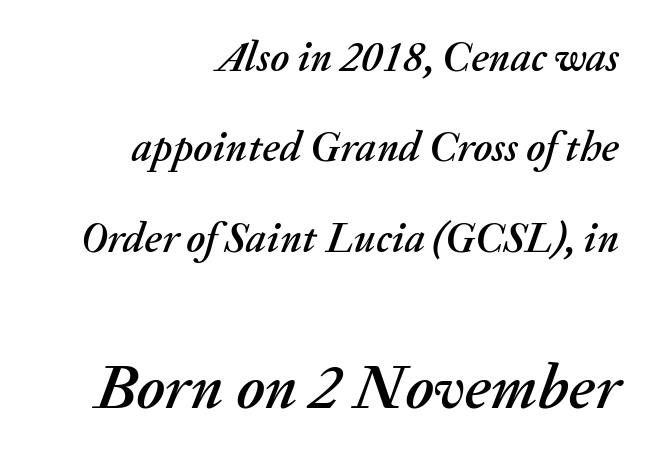
The image shows 63 px text type, italic (leaning right); set right-aligned, loose line spacing (2.15x), normal letter spacing, not underlined; the second (bottom) block is 1.5x larger; medium stroke contrast and a medium x-height.
